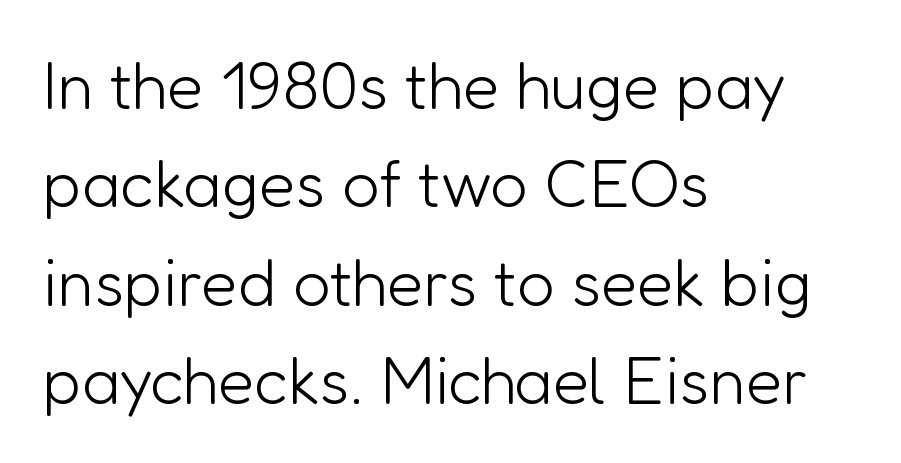
{"serif": "no", "italic": "no", "bold": "no", "weight": "light", "width": "normal", "stroke_contrast": "low", "x_height": "medium", "monospaced": "no", "underline": "no", "align": "left", "line_spacing": "normal", "line_spacing_ratio": 1.49, "letter_spacing": "normal", "letter_spacing_em": 0.0, "glyph_px": 66}
